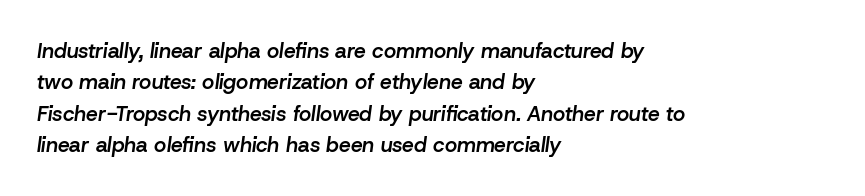
{"italic": "yes", "lean": "right", "slant_degrees": 8, "bold": "semi", "underline": "no", "align": "left", "line_spacing": "normal", "line_spacing_ratio": 1.49, "letter_spacing": "normal", "letter_spacing_em": 0.0, "glyph_px": 21}
